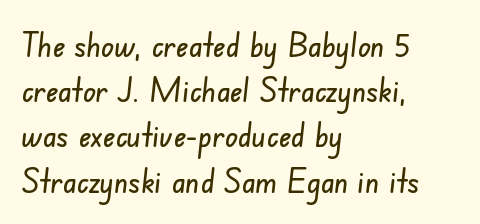
These lines stack with their left ends in a neat column. This block has exactly the height ordinary leading produces. You could not count columns in this text — the font is proportionally spaced. Nobody touched the tracking dial on this one. You can tell from the bare stems that sans-serif type was used. Check the space under the baseline: it is left empty.
